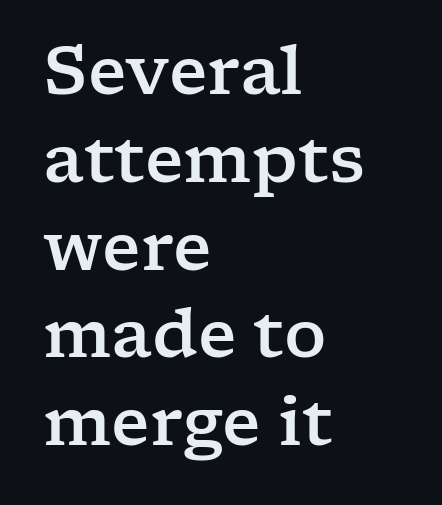
The glyphs are unaccompanied by any horizontal stroke below them. Whoever set this chose a conventional vertical rhythm. Leftover space on each line is placed entirely after the last word. The letters advance in unequal steps, a hallmark of proportional type.
